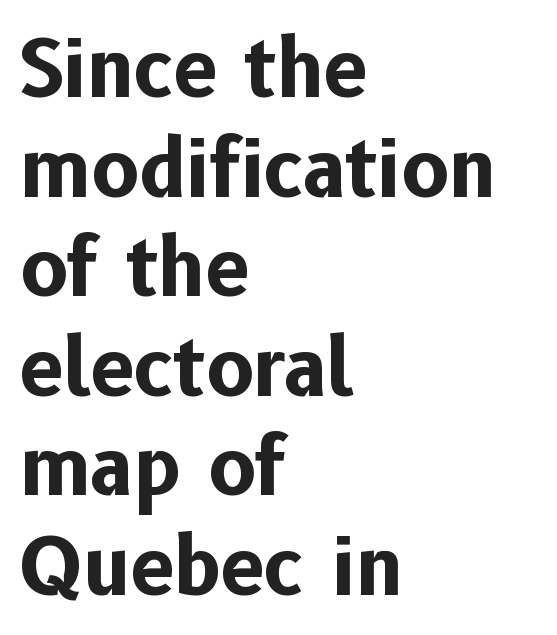
Q: Is the text bold? A: Yes.
Q: Is the text italic (slanted)? A: No, it is upright.
Q: Is the typeface a serif or a sans-serif typeface? A: Sans-serif.
Q: Is the text underlined? A: No.
Q: How is the paragraph aligned? A: Left-aligned.
Q: Is the spacing between letters normal or unusually wide? A: Normal.
Q: Is the spacing between lines tight, normal or loose? A: Normal.
Q: Width (condensed, normal, or wide)? A: Normal.
Q: Stroke contrast? A: Low.
Q: x-height? A: Medium.
Q: Monospaced? A: No.
